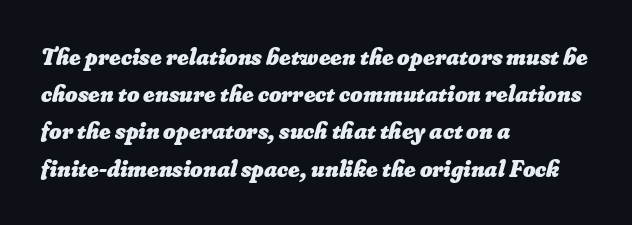
The paragraph shown leans on its left margin. Compared with an ordinary text face, these strokes are far heavier — a full bold. The letterforms sit shoulder to shoulder at normal distance. Unmarked baselines from the first word to the last. This sample keeps an unexceptional amount of space between lines.
